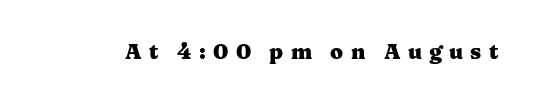
The image shows 21 px bold type, upright; set unusually wide letter spacing (+0.34 em), not underlined.
